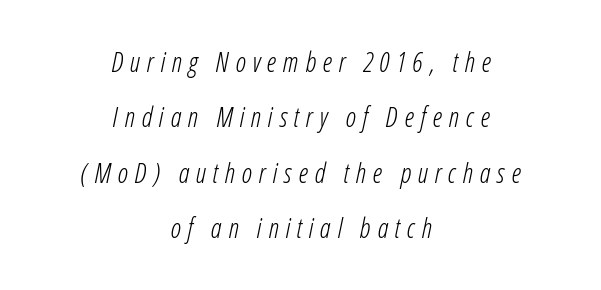
{"italic": "yes", "lean": "right", "slant_degrees": 12, "bold": "no", "underline": "no", "align": "center", "line_spacing": "loose", "line_spacing_ratio": 2.05, "letter_spacing": "wide", "letter_spacing_em": 0.25, "glyph_px": 27}
